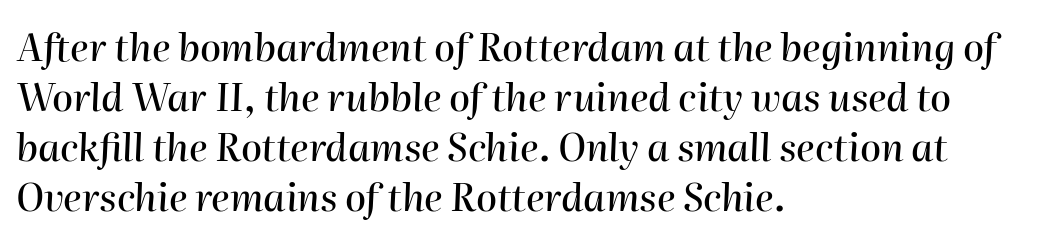
{"italic": "yes", "lean": "right", "slant_degrees": 2, "width": "normal", "stroke_contrast": "high", "x_height": "medium", "monospaced": "no", "underline": "no", "align": "left", "line_spacing": "normal", "line_spacing_ratio": 1.32, "letter_spacing": "normal", "letter_spacing_em": 0.0, "glyph_px": 38}
